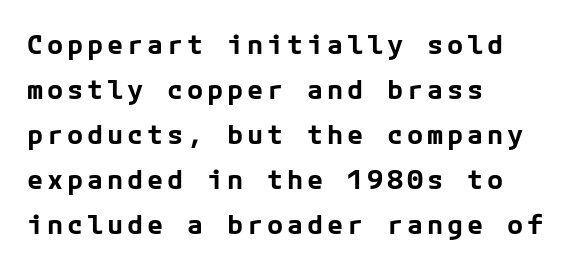
Honestly, the row spacing looks completely unremarkable. Characters remain perfectly vertical along every line. Has an underline been added? It has not. The passage shown is emphatically bold. Every row of glyphs begins at an identical x-position on the left.
